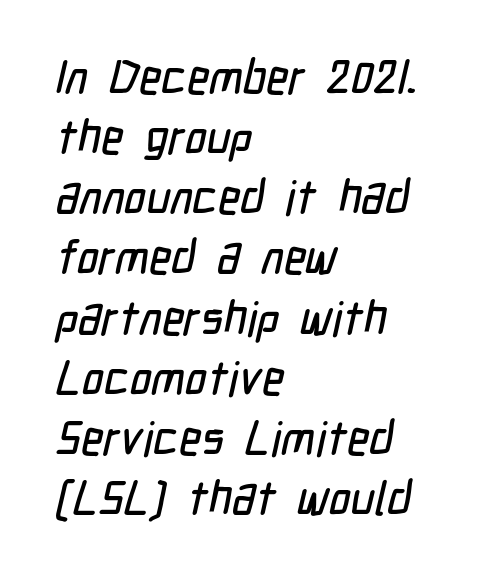
{"serif": "no", "width": "condensed", "stroke_contrast": "low", "x_height": "medium", "monospaced": "no", "underline": "no", "align": "left", "line_spacing": "normal", "line_spacing_ratio": 1.28, "letter_spacing": "normal", "letter_spacing_em": 0.0, "glyph_px": 47}
